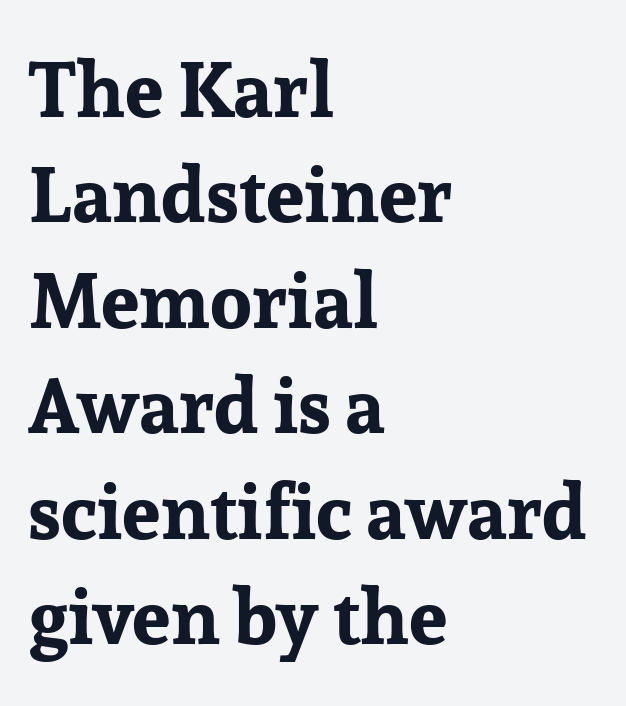
A classic flush-left, rag-right setting is used for this passage. The specimen reads as upright at a glance. The passage shown is typed in a proportional face where columns would drift. This sample keeps an unexceptional amount of space between lines. How heavy is the stroke? Heavy — this is a bold. This sample uses a serif face.
